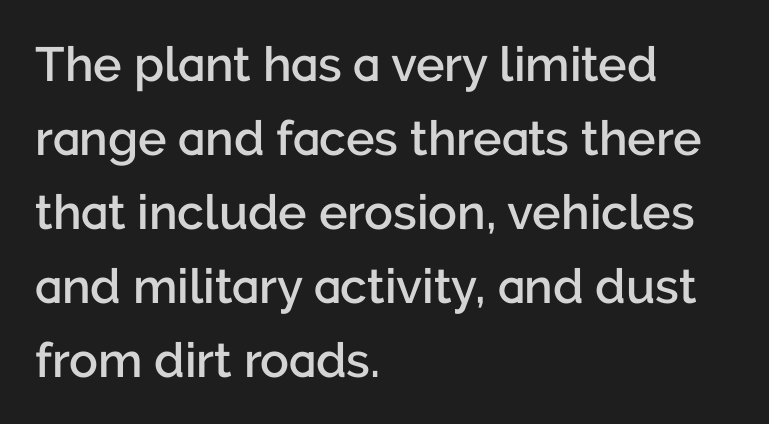
{"serif": "no", "italic": "no", "bold": "semi", "weight": "semibold", "width": "normal", "stroke_contrast": "low", "x_height": "medium", "monospaced": "no", "underline": "no", "align": "left", "line_spacing": "normal", "line_spacing_ratio": 1.54, "letter_spacing": "normal", "letter_spacing_em": 0.0, "glyph_px": 48}
